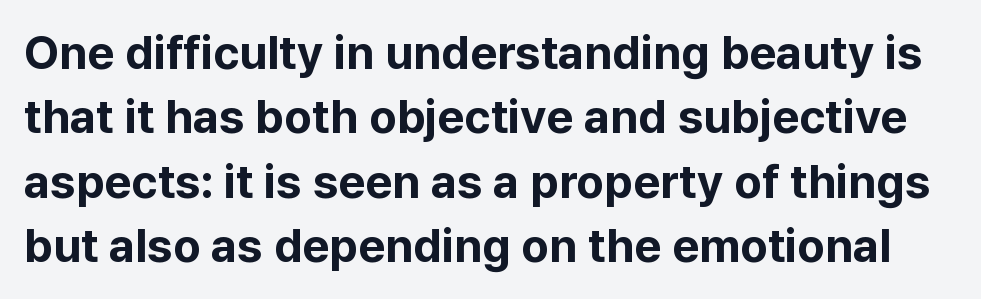
The image shows 47 px bold sans-serif type, upright; set normal line spacing (1.37x), normal letter spacing, not underlined; low stroke contrast and a medium x-height.
